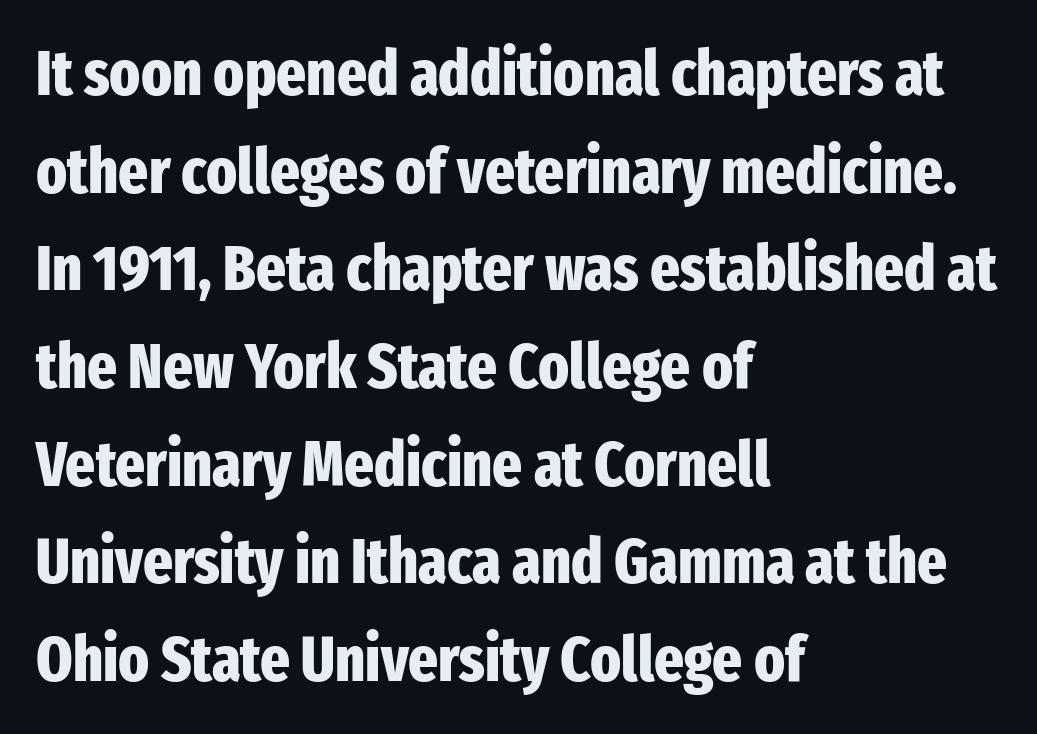
The image shows 63 px heavy, condensed sans-serif type, upright; set left-aligned, normal line spacing (1.55x), normal letter spacing, not underlined; low stroke contrast and a medium x-height.
